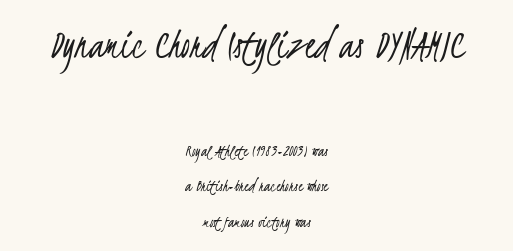
The image shows 44 px light, condensed sans-serif type; set centered, loose line spacing (1.97x), normal letter spacing, not underlined; the first (top) block is 2.44x larger; low stroke contrast and a small x-height.
